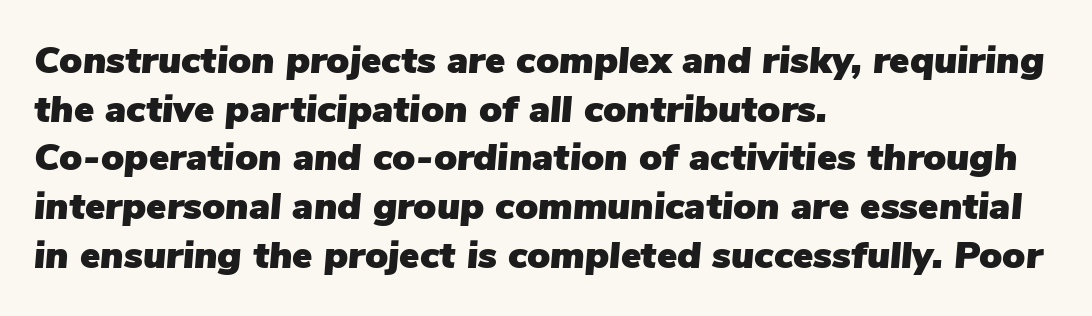
{"italic": "yes", "lean": "right", "slant_degrees": 5, "width": "normal", "stroke_contrast": "low", "x_height": "medium", "monospaced": "no", "underline": "no", "align": "left", "line_spacing": "normal", "line_spacing_ratio": 1.28, "letter_spacing": "normal", "letter_spacing_em": 0.0, "glyph_px": 38}
